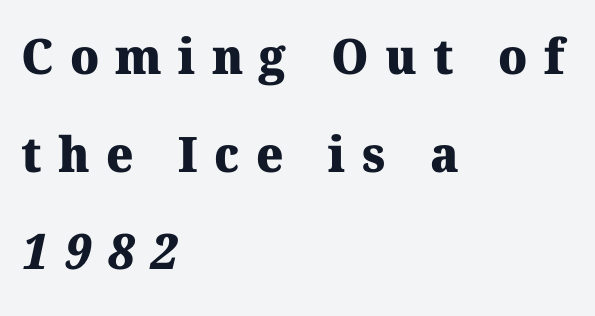
{"serif": "yes", "bold": "yes", "weight": "heavy", "width": "normal", "stroke_contrast": "medium", "x_height": "medium", "monospaced": "no", "underline": "no", "align": "left", "line_spacing": "loose", "line_spacing_ratio": 1.99, "letter_spacing": "wide", "letter_spacing_em": 0.33, "glyph_px": 49}
